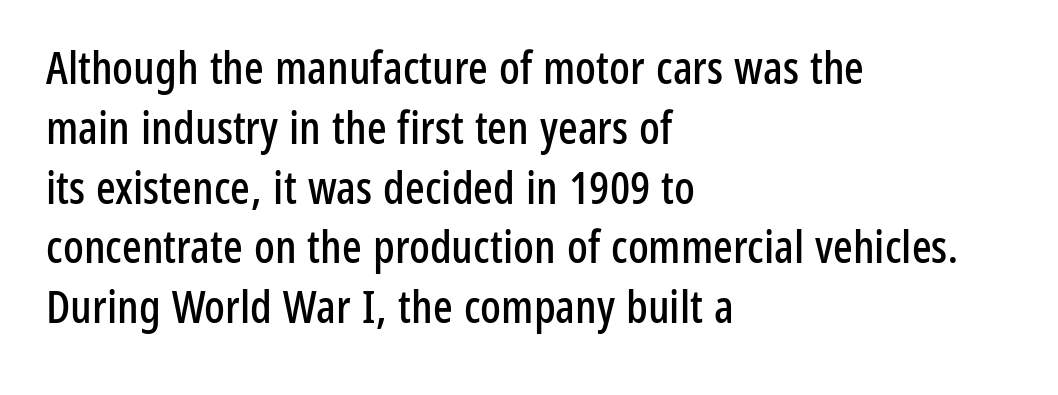
{"serif": "no", "italic": "no", "width": "condensed", "stroke_contrast": "low", "x_height": "medium", "monospaced": "no", "underline": "no", "align": "left", "line_spacing": "normal", "line_spacing_ratio": 1.3, "letter_spacing": "normal", "letter_spacing_em": 0.0, "glyph_px": 46}
